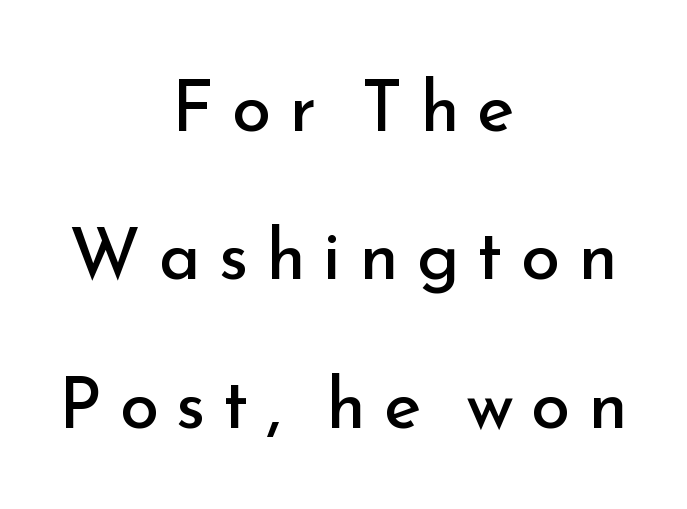
The image shows 71 px regular-weight sans-serif type, upright; set centered, loose line spacing (2.09x), unusually wide letter spacing (+0.25 em), not underlined; low stroke contrast and a small x-height.
